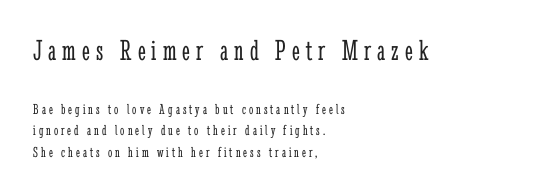
{"serif": "yes", "italic": "no", "bold": "no", "weight": "light", "width": "condensed", "stroke_contrast": "low", "x_height": "medium", "monospaced": "no", "underline": "no", "align": "left", "line_spacing": "normal", "line_spacing_ratio": 1.43, "letter_spacing": "wide", "letter_spacing_em": 0.2, "larger_block": "first", "size_ratio": 2.0, "glyph_px": 30}
